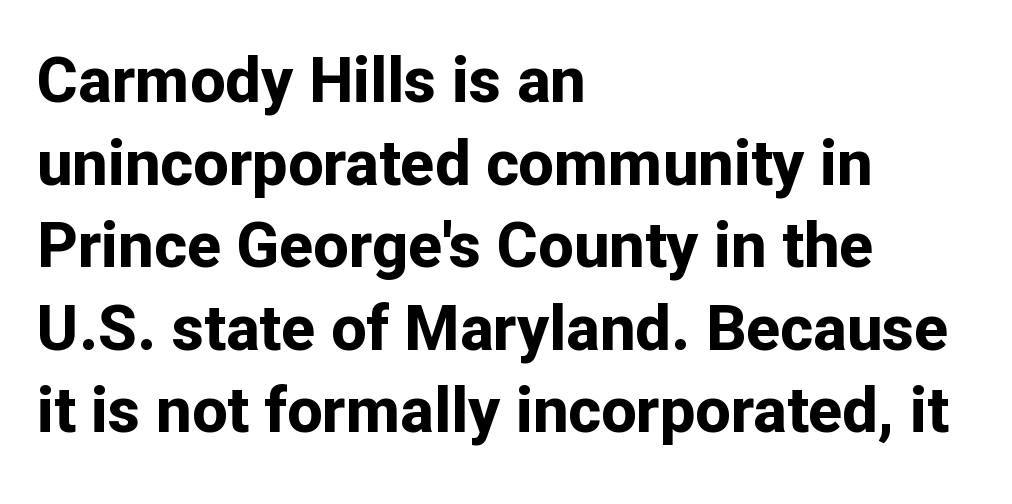
Rule under the text: the space is simply empty. You'd pick this weight for a headline — it's a proper bold. Spacing verdict: proportional, widths tailored to each character. The typography opts for an upright posture over an oblique one. This sample keeps an unexceptional amount of space between lines.
